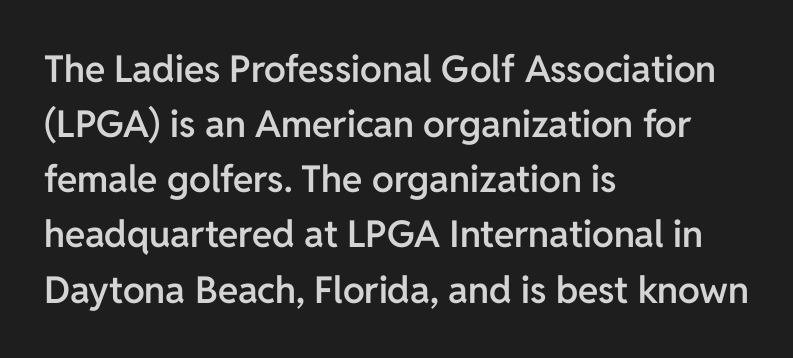
Nope, not italic — everything's standing straight. Font category for this specimen: sans-serif. Looks like regular typesetting: each glyph gets only the width it needs. The paragraph shown leans on its left margin.
